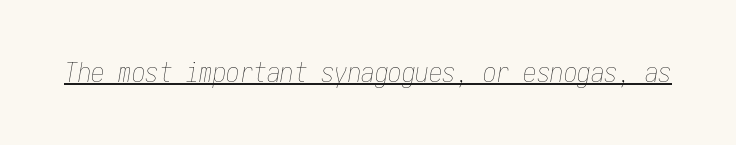
The image shows 27 px text type, italic (leaning right); set normal letter spacing, underlined.
